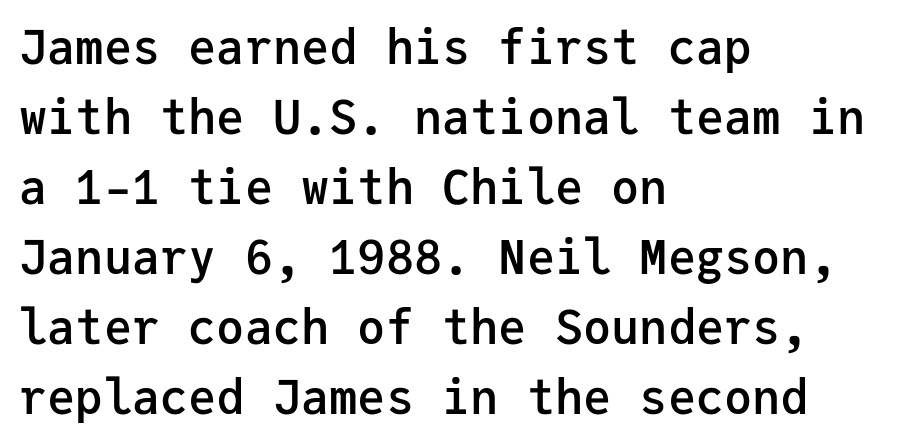
Q: Is the text bold? A: Semi-bold.
Q: Is the text italic (slanted)? A: No, it is upright.
Q: Is the typeface a serif or a sans-serif typeface? A: Sans-serif.
Q: Is the text underlined? A: No.
Q: How is the paragraph aligned? A: Left-aligned.
Q: Is the spacing between letters normal or unusually wide? A: Normal.
Q: Is the spacing between lines tight, normal or loose? A: Normal.
Q: Width (condensed, normal, or wide)? A: Normal.
Q: Stroke contrast? A: Low.
Q: x-height? A: Medium.
Q: Monospaced? A: Yes.
